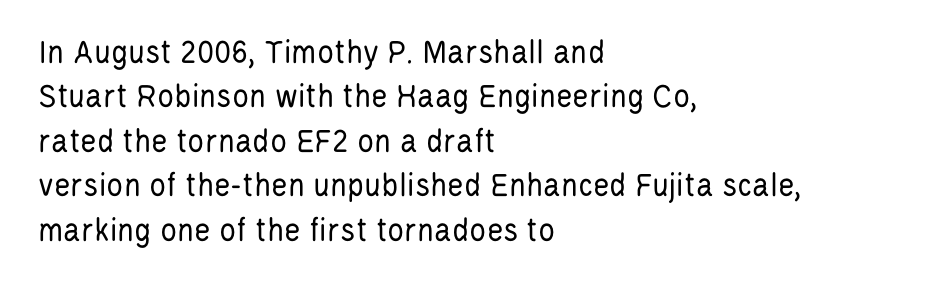
The image shows 35 px regular-weight, condensed sans-serif type, upright; set left-aligned, normal line spacing (1.27x), normal letter spacing, not underlined; low stroke contrast and a large x-height.
